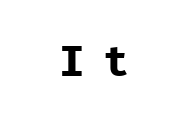
{"serif": "no", "italic": "no", "bold": "yes", "weight": "bold", "width": "normal", "stroke_contrast": "low", "x_height": "medium", "monospaced": "yes", "underline": "no", "letter_spacing": "wide", "letter_spacing_em": 0.43, "glyph_px": 43}
